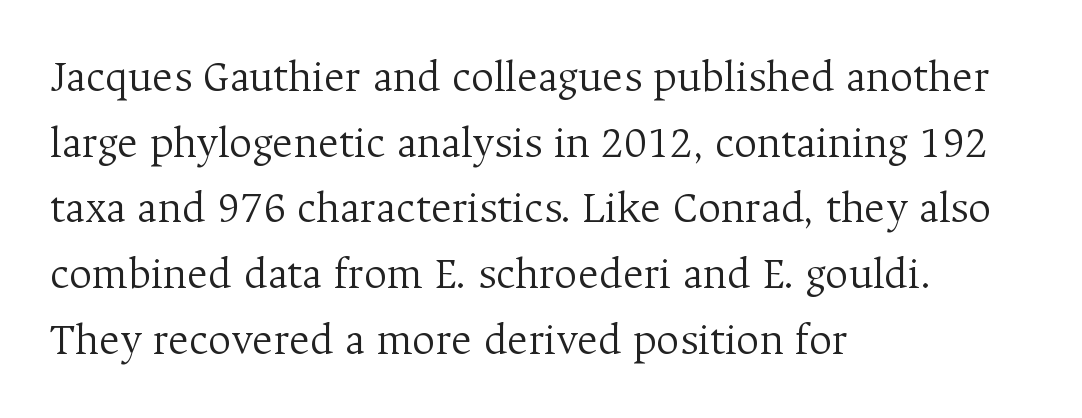
Q: Is the text bold? A: No.
Q: Is the text italic (slanted)? A: No, it is upright.
Q: Is the typeface a serif or a sans-serif typeface? A: Serif.
Q: Is the text underlined? A: No.
Q: How is the paragraph aligned? A: Left-aligned.
Q: Is the spacing between letters normal or unusually wide? A: Normal.
Q: Is the spacing between lines tight, normal or loose? A: Normal.
Q: Width (condensed, normal, or wide)? A: Normal.
Q: Stroke contrast? A: Medium.
Q: x-height? A: Medium.
Q: Monospaced? A: No.
